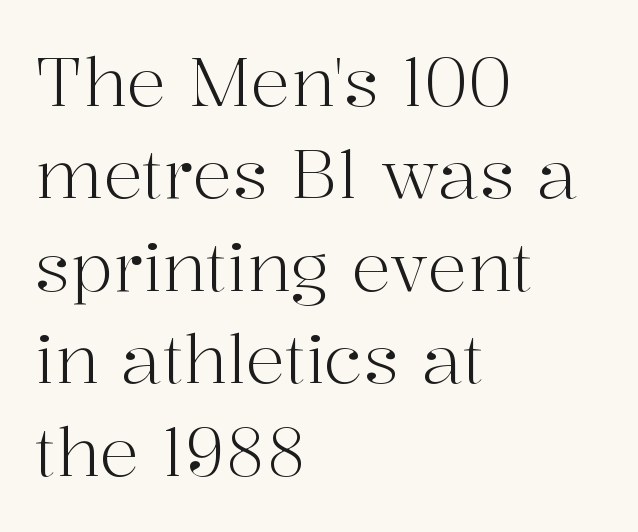
The image shows 67 px light serif type, upright; set left-aligned, normal line spacing (1.38x), normal letter spacing, not underlined; high stroke contrast and a medium x-height.
